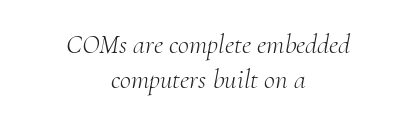
Q: Is the text bold? A: No.
Q: Is the text italic (slanted)? A: Yes, it leans right by about 10 degrees.
Q: Is the text underlined? A: No.
Q: How is the paragraph aligned? A: Centered.
Q: Is the spacing between letters normal or unusually wide? A: Normal.
Q: Is the spacing between lines tight, normal or loose? A: Normal.
